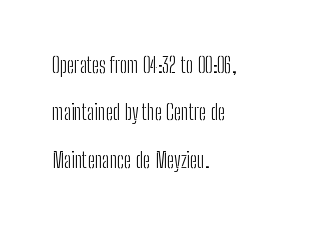
Compared with a centered layout, this one pins lines to the left instead. The letters stand straight up with perfectly vertical stems. This sample trades compactness for vertical openness between lines. The gap between lines stays unmarked.
